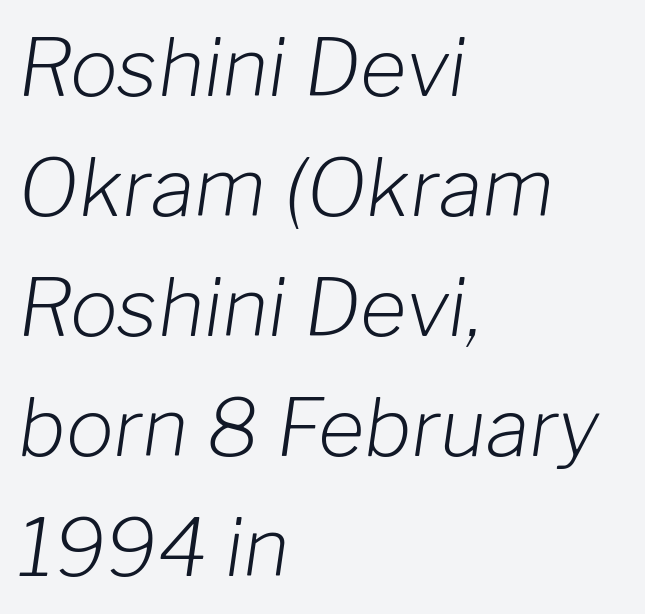
The image shows 80 px light type, italic (leaning right); set left-aligned, normal line spacing (1.5x), normal letter spacing, not underlined; low stroke contrast and a medium x-height.
